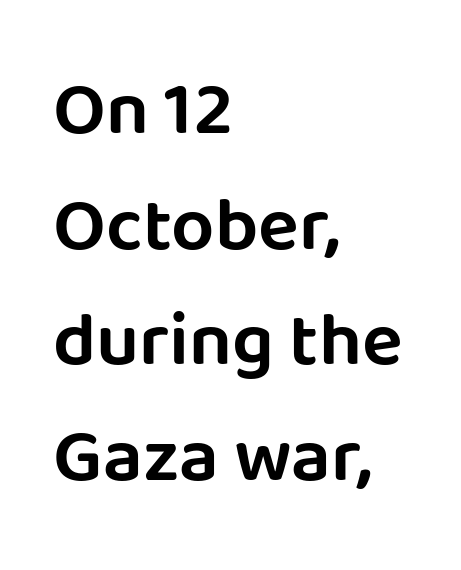
{"serif": "no", "italic": "no", "width": "normal", "stroke_contrast": "low", "x_height": "large", "monospaced": "no", "underline": "no", "align": "left", "line_spacing": "normal", "line_spacing_ratio": 1.52, "letter_spacing": "normal", "letter_spacing_em": 0.0, "glyph_px": 76}
